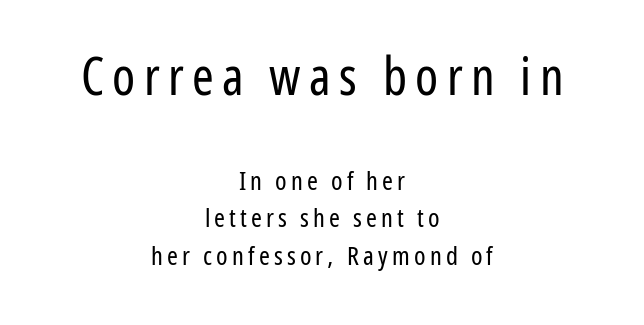
{"serif": "no", "italic": "no", "bold": "no", "weight": "regular", "width": "condensed", "stroke_contrast": "low", "x_height": "medium", "monospaced": "no", "underline": "no", "align": "center", "line_spacing": "normal", "line_spacing_ratio": 1.46, "larger_block": "first", "size_ratio": 2.0, "glyph_px": 52}
